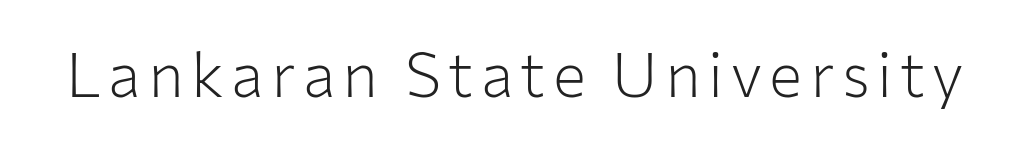
The passage shown is typed in a proportional face where columns would drift. Plain, unruled lines of type. These lines were composed using upright roman letters. No letter is thick-stroked: the sample isn't bold.
